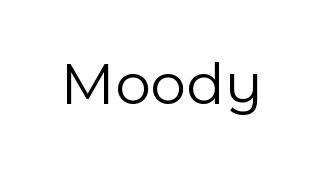
The image shows 62 px light sans-serif type, upright; set normal letter spacing, not underlined; a medium x-height.
